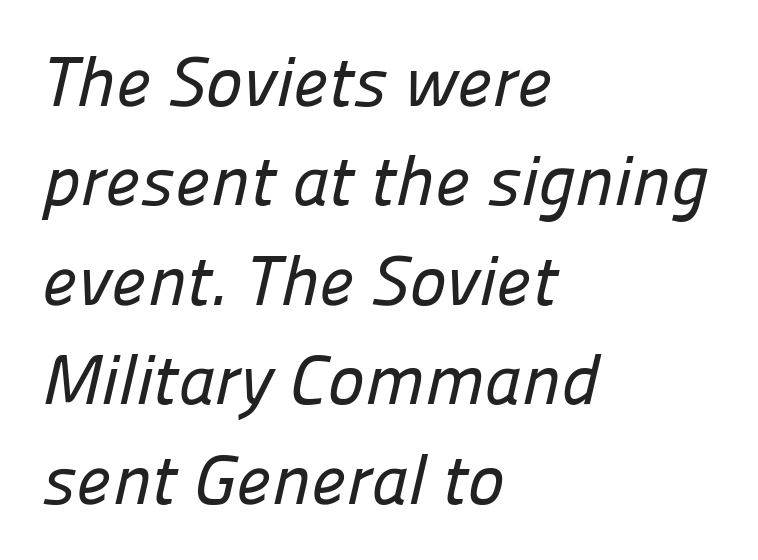
The image shows 70 px sans-serif type; set left-aligned, normal line spacing (1.42x), normal letter spacing, not underlined; low stroke contrast and a medium x-height.
